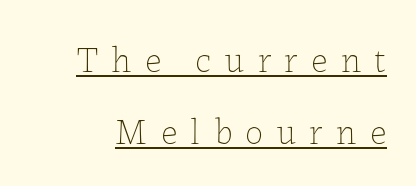
The axis of the letterforms is exactly vertical. Beneath each row of characters lies a ruled line. On a weight scale, this lands at 450 or below. Note the varied advance widths — an 'i' is clearly narrower than an 'm'.
